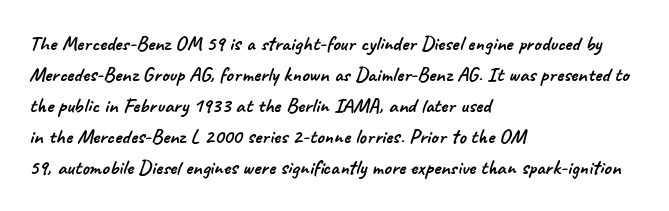
The image shows 21 px text type; set left-aligned, normal line spacing (1.48x), normal letter spacing, not underlined.
